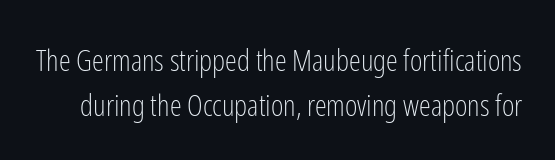
{"serif": "no", "italic": "no", "bold": "no", "weight": "light", "width": "condensed", "stroke_contrast": "low", "x_height": "medium", "monospaced": "no", "underline": "no", "line_spacing": "normal", "line_spacing_ratio": 1.5, "letter_spacing": "normal", "letter_spacing_em": 0.0, "glyph_px": 30}
